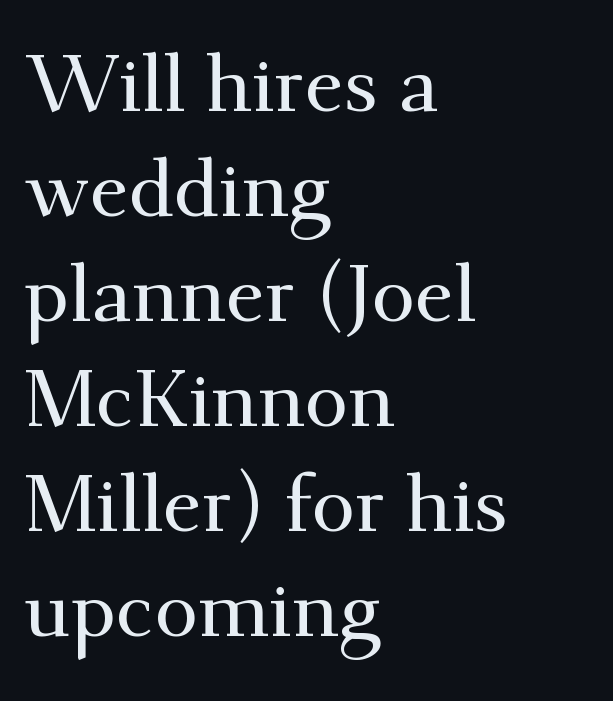
The image shows 79 px serif type, upright; set left-aligned, normal line spacing (1.33x), normal letter spacing, not underlined; medium stroke contrast and a small x-height.
